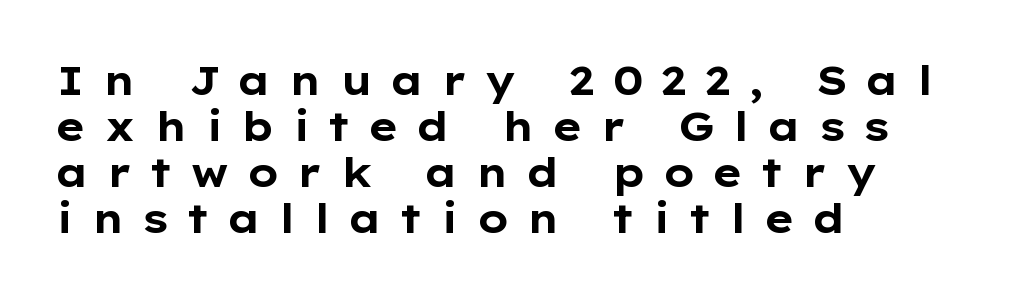
The image shows 40 px bold, wide sans-serif type, upright; set left-aligned, tight line spacing (1.15x), unusually wide letter spacing (+0.42 em), not underlined; low stroke contrast and a medium x-height.
